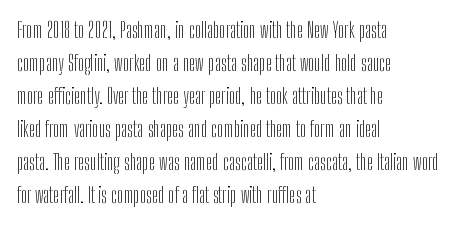
The image shows 21 px text type, upright; set left-aligned, normal line spacing (1.57x), normal letter spacing, not underlined.
